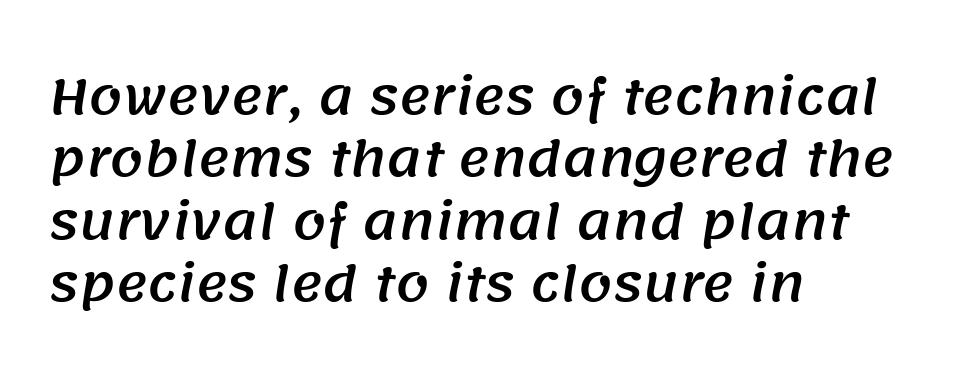
Q: Is the typeface a serif or a sans-serif typeface? A: Sans-serif.
Q: Is the text underlined? A: No.
Q: How is the paragraph aligned? A: Left-aligned.
Q: Is the spacing between letters normal or unusually wide? A: Normal.
Q: Is the spacing between lines tight, normal or loose? A: Normal.
Q: Width (condensed, normal, or wide)? A: Normal.
Q: Stroke contrast? A: Medium.
Q: x-height? A: Large.
Q: Monospaced? A: No.
